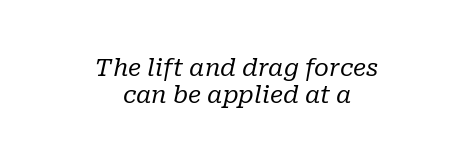
Q: Is the text bold? A: No.
Q: Is the text italic (slanted)? A: Yes, it leans right by about 10 degrees.
Q: Is the text underlined? A: No.
Q: How is the paragraph aligned? A: Centered.
Q: Is the spacing between letters normal or unusually wide? A: Normal.
Q: Is the spacing between lines tight, normal or loose? A: Tight.
